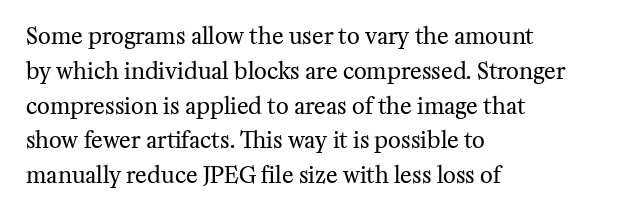
{"italic": "no", "bold": "no", "underline": "no", "align": "left", "line_spacing": "normal", "line_spacing_ratio": 1.58, "letter_spacing": "normal", "letter_spacing_em": 0.0, "glyph_px": 22}
